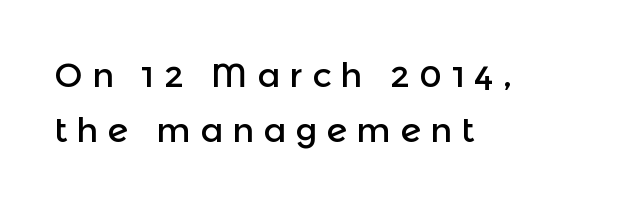
Q: Is the text italic (slanted)? A: No, it is upright.
Q: Is the typeface a serif or a sans-serif typeface? A: Sans-serif.
Q: Is the text underlined? A: No.
Q: How is the paragraph aligned? A: Left-aligned.
Q: Is the spacing between letters normal or unusually wide? A: Unusually wide.
Q: Is the spacing between lines tight, normal or loose? A: Normal.
Q: Width (condensed, normal, or wide)? A: Normal.
Q: x-height? A: Medium.
Q: Monospaced? A: No.
